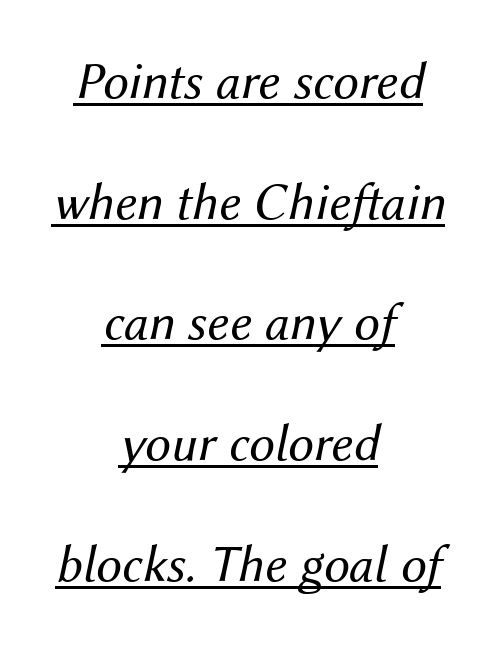
Q: Is the text bold? A: No.
Q: Is the text italic (slanted)? A: Yes, it leans right by about 12 degrees.
Q: Is the text underlined? A: Yes.
Q: How is the paragraph aligned? A: Centered.
Q: Is the spacing between letters normal or unusually wide? A: Normal.
Q: Is the spacing between lines tight, normal or loose? A: Loose.
Q: Width (condensed, normal, or wide)? A: Normal.
Q: Stroke contrast? A: Medium.
Q: x-height? A: Medium.
Q: Monospaced? A: No.
